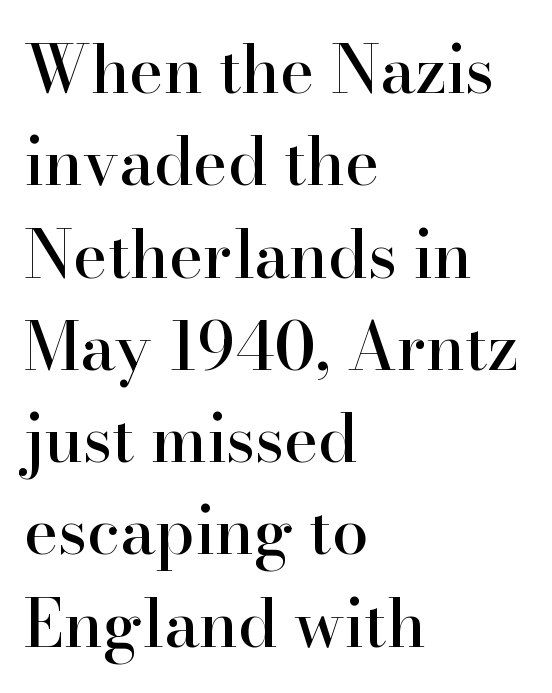
This rendering employs a face with finishing strokes, i.e., a serif. The face used here is rendered with its standard letterfit. The space between consecutive lines is moderate. Do the characters align in a grid? No, the font is proportional. The passage is arranged the way most books set body copy — flush left. A bare baseline throughout the passage.
